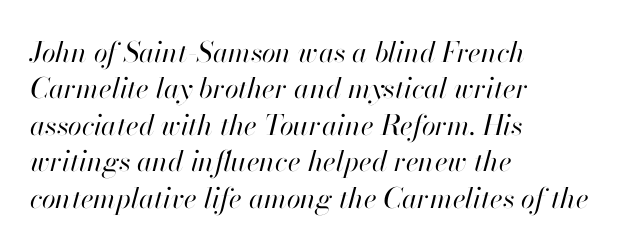
The image shows 28 px regular-weight type, italic (leaning right); set left-aligned, normal line spacing (1.3x), normal letter spacing, not underlined; high stroke contrast and a small x-height.
